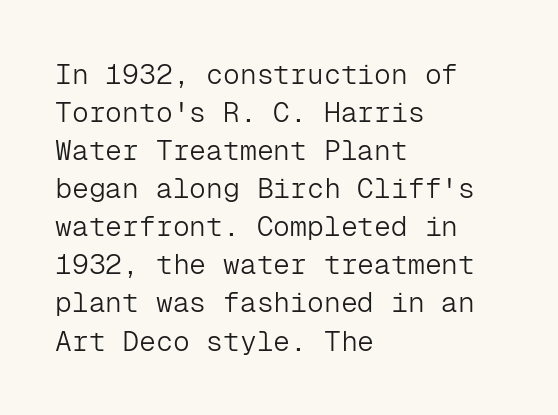
Q: Is the text bold? A: No.
Q: Is the text italic (slanted)? A: No, it is upright.
Q: Is the typeface a serif or a sans-serif typeface? A: Sans-serif.
Q: Is the text underlined? A: No.
Q: How is the paragraph aligned? A: Left-aligned.
Q: Is the spacing between letters normal or unusually wide? A: Normal.
Q: Is the spacing between lines tight, normal or loose? A: Normal.
Q: Width (condensed, normal, or wide)? A: Normal.
Q: Stroke contrast? A: Low.
Q: x-height? A: Medium.
Q: Monospaced? A: Yes.
